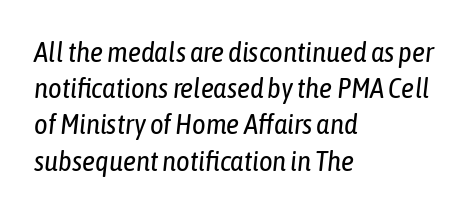
Is this a heavy cut? Hardly; it is regular or lighter. Notice how descenders clear the ascenders below comfortably — that's standard leading. Designer's note — italics engaged. Beneath every word, the page is bare. You could not count columns in this text — the font is proportionally spaced.
